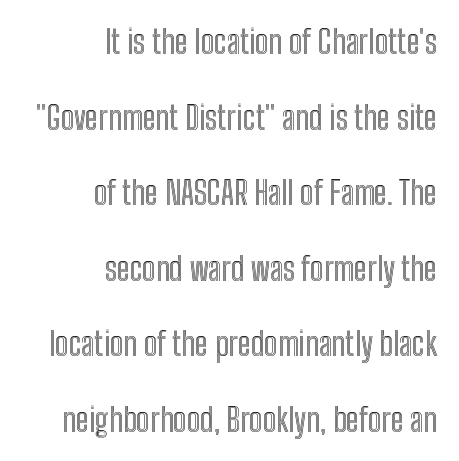
{"italic": "no", "width": "condensed", "x_height": "medium", "monospaced": "no", "underline": "no", "align": "right", "line_spacing": "loose", "line_spacing_ratio": 2.36, "letter_spacing": "normal", "letter_spacing_em": 0.0, "glyph_px": 32}
